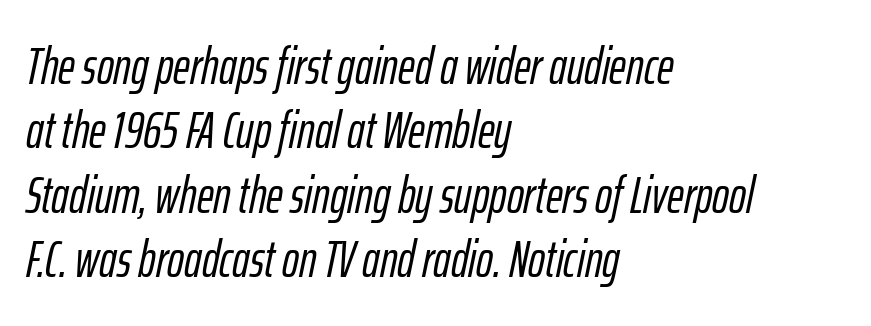
{"italic": "yes", "lean": "right", "slant_degrees": 12, "width": "condensed", "stroke_contrast": "low", "x_height": "medium", "monospaced": "no", "underline": "no", "align": "left", "line_spacing": "normal", "line_spacing_ratio": 1.26, "letter_spacing": "normal", "letter_spacing_em": 0.0, "glyph_px": 51}
